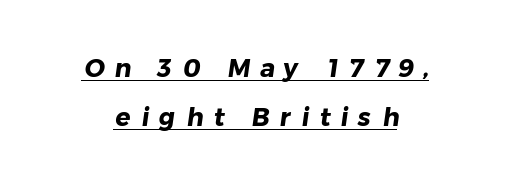
The image shows 25 px bold type; set loose line spacing (1.95x), unusually wide letter spacing (+0.42 em), underlined.
